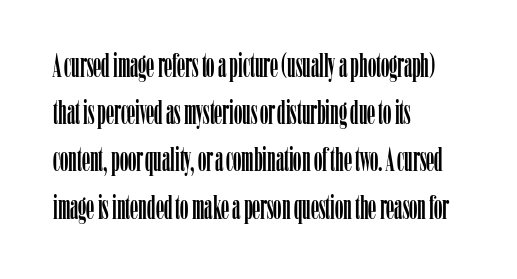
The type sits square on the baseline with zero lean. Each letter keeps its own natural width here, so spacing adapts to shape. You could call the tracking neutral — neither tight nor loose. Observe the serifs anchoring each vertical stroke in this sample. How would I describe the line gaps? Plain and ordinary.
